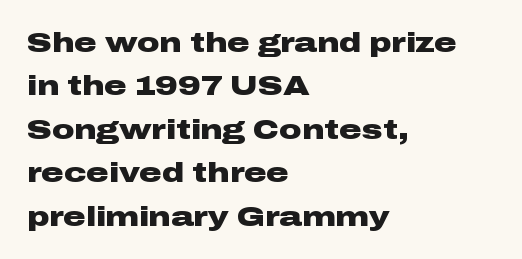
{"serif": "no", "italic": "no", "bold": "yes", "weight": "heavy", "width": "wide", "stroke_contrast": "low", "x_height": "medium", "monospaced": "no", "underline": "no", "align": "left", "line_spacing": "normal", "line_spacing_ratio": 1.55, "letter_spacing": "normal", "letter_spacing_em": 0.0, "glyph_px": 28}
